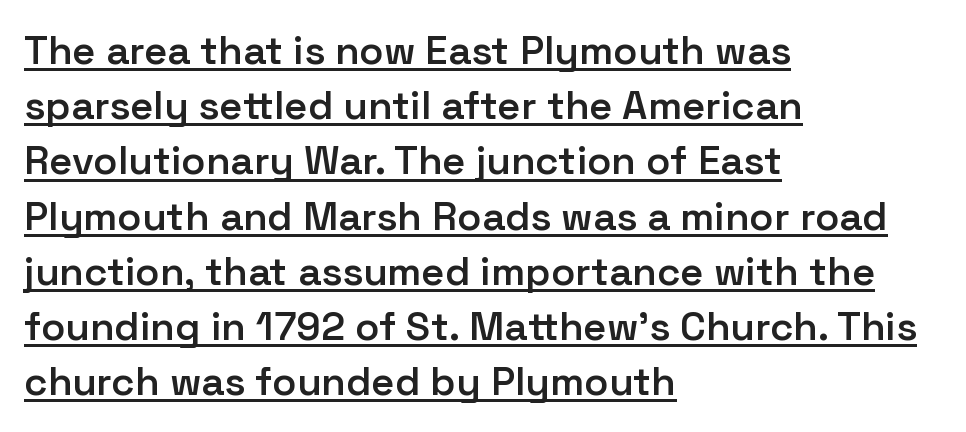
The rendering uses a moderate line-height, typical for paragraphs. This sample has the flowing, uneven cadence of proportional lettering. Unlike italic type, these characters show no tilt at all. Every row of glyphs begins at an identical x-position on the left.
